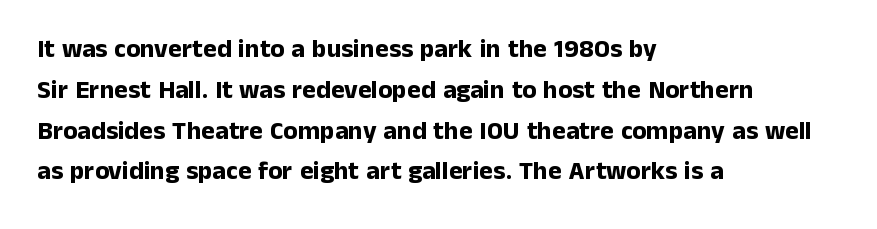
A dark, heavy texture on the line: the type is bold. Characters follow at the spacing the type designer built in. The designer left line spacing at the default. Unmarked baselines from the first word to the last. Posture: vertical.
